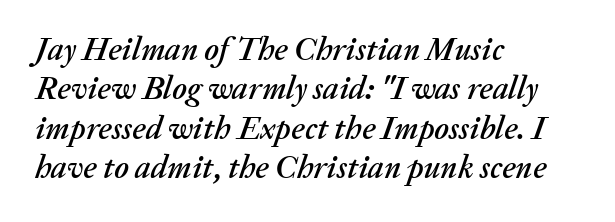
You could not count columns in this text — the font is proportionally spaced. A bare baseline throughout the passage. This sample is left-justified, so line endings fall wherever the words run out. Is the type slanted? Yes — the strokes lean at a clear angle. Glyph-to-glyph distance matches everyday printed text.
